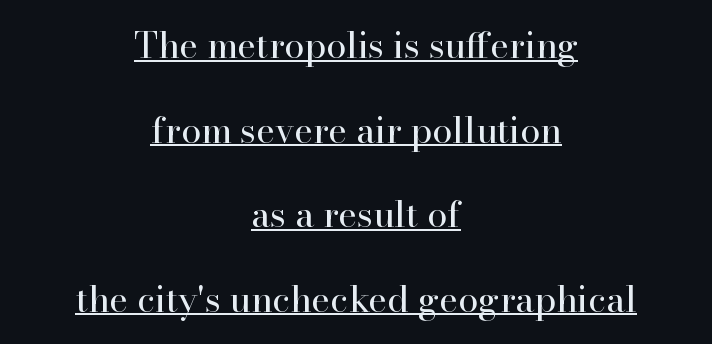
The image shows 36 px regular-weight serif type, upright; set centered, loose line spacing (2.35x), normal letter spacing, underlined; high stroke contrast and a small x-height.
